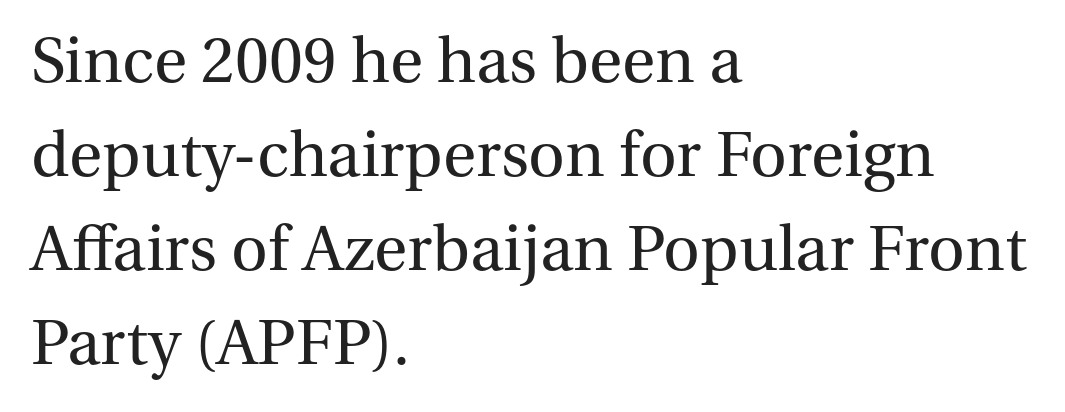
Q: Is the text bold? A: No.
Q: Is the text italic (slanted)? A: No, it is upright.
Q: Is the typeface a serif or a sans-serif typeface? A: Serif.
Q: Is the text underlined? A: No.
Q: How is the paragraph aligned? A: Left-aligned.
Q: Is the spacing between letters normal or unusually wide? A: Normal.
Q: Is the spacing between lines tight, normal or loose? A: Normal.
Q: Width (condensed, normal, or wide)? A: Normal.
Q: Stroke contrast? A: Medium.
Q: x-height? A: Medium.
Q: Monospaced? A: No.
